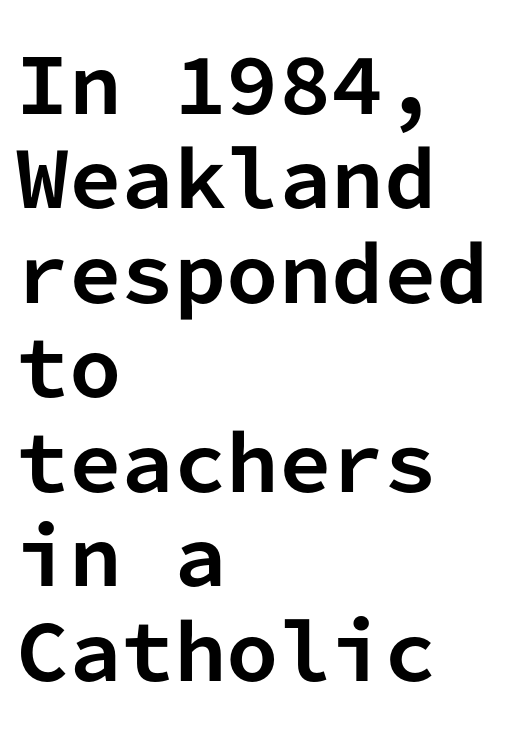
{"serif": "no", "italic": "no", "bold": "yes", "weight": "bold", "width": "normal", "stroke_contrast": "low", "x_height": "medium", "monospaced": "yes", "underline": "no", "align": "left", "line_spacing": "normal", "line_spacing_ratio": 1.26, "letter_spacing": "normal", "letter_spacing_em": 0.0, "glyph_px": 75}
